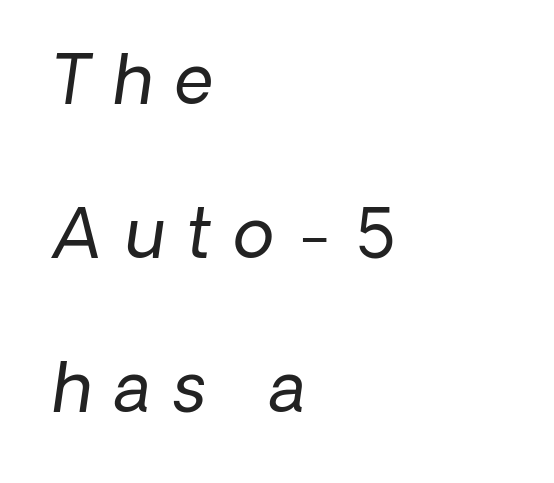
The image shows 67 px regular-weight type, italic (leaning right); set left-aligned, loose line spacing (2.3x), unusually wide letter spacing (+0.34 em), not underlined; low stroke contrast and a medium x-height.
